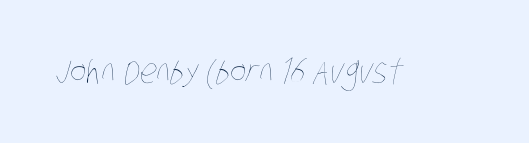
Q: Is the text bold? A: No.
Q: Is the text underlined? A: No.
Q: Is the spacing between letters normal or unusually wide? A: Normal.
Q: Width (condensed, normal, or wide)? A: Condensed.
Q: Stroke contrast? A: Low.
Q: x-height? A: Large.
Q: Monospaced? A: No.
